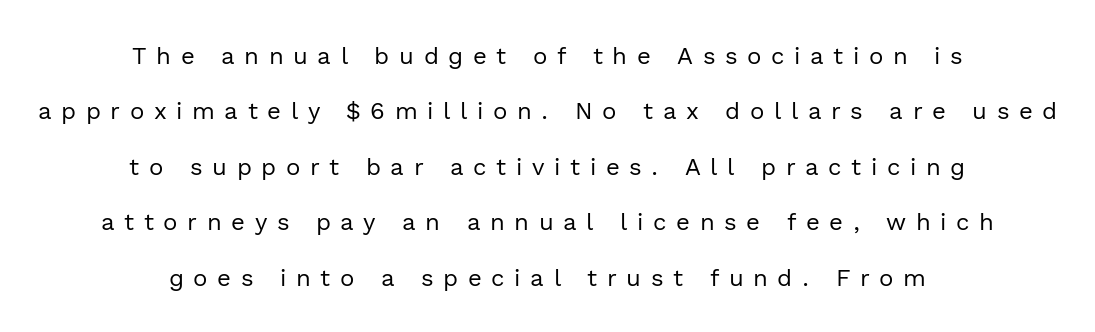
Q: Is the text bold? A: No.
Q: Is the text italic (slanted)? A: No, it is upright.
Q: Is the text underlined? A: No.
Q: How is the paragraph aligned? A: Centered.
Q: Is the spacing between letters normal or unusually wide? A: Unusually wide.
Q: Is the spacing between lines tight, normal or loose? A: Loose.
